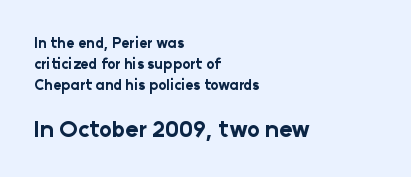
The image shows 22 px bold type, upright; set left-aligned, normal line spacing (1.5x), normal letter spacing, not underlined; the second (bottom) block is 1.57x larger.
